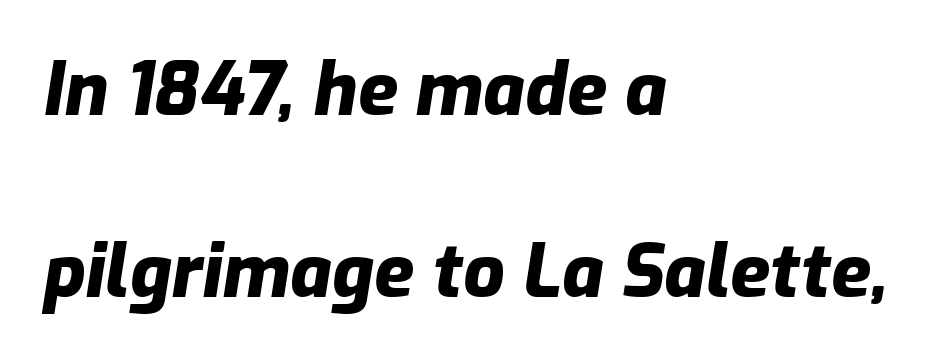
Is the block centered? No — it sits flush against the left margin. Think of a printed novel: that variable character pitch is what you see here. The typography opts for an oblique posture over an upright one. You could fit nearly another row in the gap between these rows. The sample has been set heavy, in full bold.
